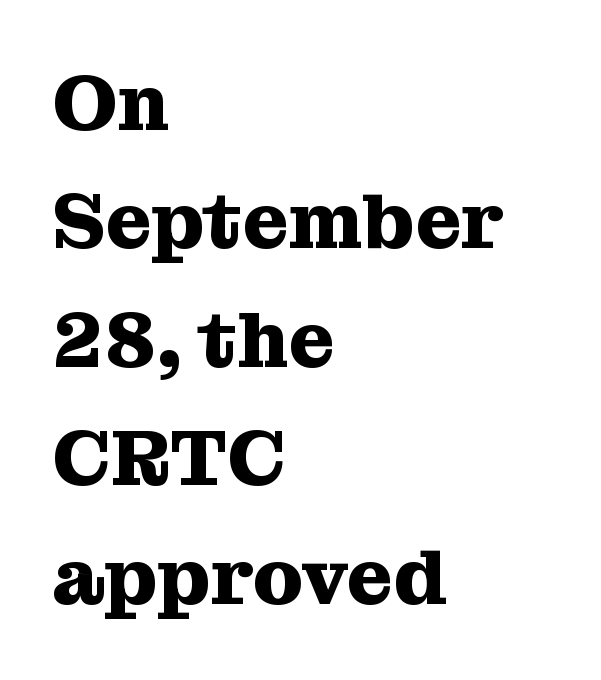
Q: Is the text bold? A: Yes.
Q: Is the text italic (slanted)? A: No, it is upright.
Q: Is the typeface a serif or a sans-serif typeface? A: Serif.
Q: Is the text underlined? A: No.
Q: How is the paragraph aligned? A: Left-aligned.
Q: Is the spacing between letters normal or unusually wide? A: Normal.
Q: Is the spacing between lines tight, normal or loose? A: Normal.
Q: Width (condensed, normal, or wide)? A: Normal.
Q: Stroke contrast? A: Medium.
Q: x-height? A: Medium.
Q: Monospaced? A: No.
